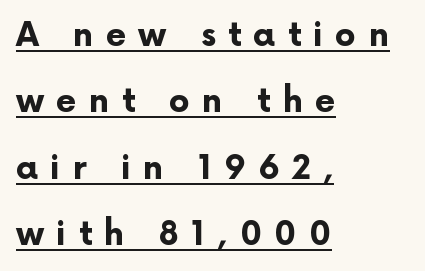
Whoever set this chose breathing room over compactness in the vertical rhythm. Every character sits straight up, as roman type does. Set as a true bold cut, around the 700 mark. Descenders here cross a horizontal rule under the line.
